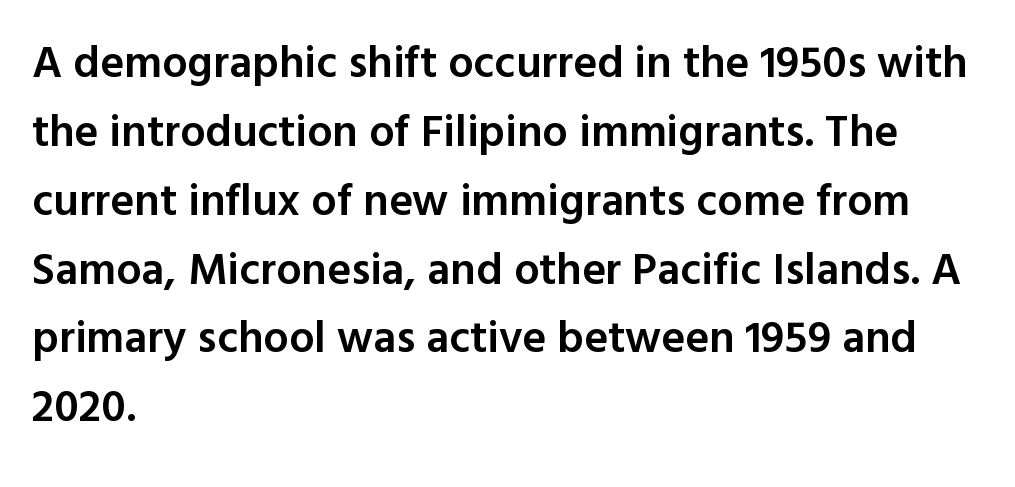
The type sits square on the baseline with zero lean. The strokes are fattened partway — semibold, not bold. The lines sit at an ordinary, default distance from one another. Bare-footed words on every line.
